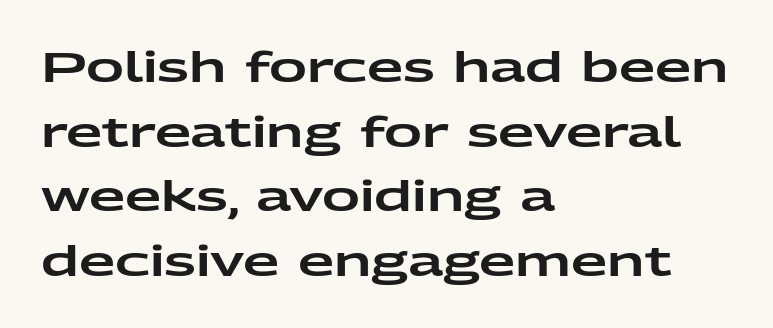
Q: Is the text italic (slanted)? A: No, it is upright.
Q: Is the typeface a serif or a sans-serif typeface? A: Sans-serif.
Q: Is the text underlined? A: No.
Q: How is the paragraph aligned? A: Left-aligned.
Q: Is the spacing between letters normal or unusually wide? A: Normal.
Q: Is the spacing between lines tight, normal or loose? A: Normal.
Q: Width (condensed, normal, or wide)? A: Wide.
Q: Stroke contrast? A: Low.
Q: x-height? A: Medium.
Q: Monospaced? A: No.
